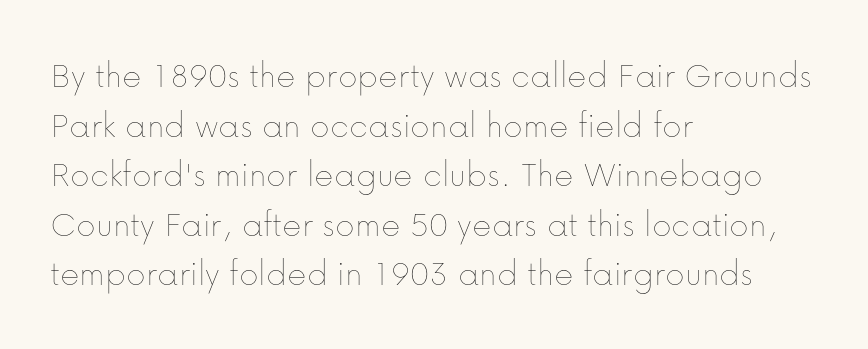
Q: Is the text bold? A: No.
Q: Is the text italic (slanted)? A: No, it is upright.
Q: Is the text underlined? A: No.
Q: How is the paragraph aligned? A: Left-aligned.
Q: Is the spacing between letters normal or unusually wide? A: Normal.
Q: Is the spacing between lines tight, normal or loose? A: Normal.
Q: Width (condensed, normal, or wide)? A: Normal.
Q: Stroke contrast? A: Low.
Q: x-height? A: Medium.
Q: Monospaced? A: No.
